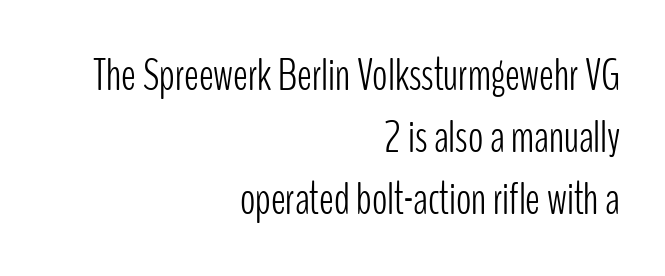
Q: Is the text bold? A: No.
Q: Is the text italic (slanted)? A: No, it is upright.
Q: Is the typeface a serif or a sans-serif typeface? A: Sans-serif.
Q: Is the text underlined? A: No.
Q: How is the paragraph aligned? A: Right-aligned.
Q: Is the spacing between letters normal or unusually wide? A: Normal.
Q: Is the spacing between lines tight, normal or loose? A: Normal.
Q: Width (condensed, normal, or wide)? A: Condensed.
Q: Stroke contrast? A: Low.
Q: x-height? A: Medium.
Q: Monospaced? A: No.
